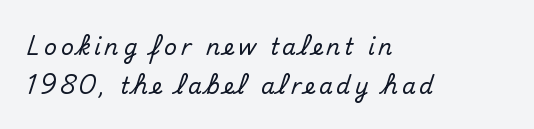
The image shows 22 px text type; set left-aligned, line spacing 1.77x, not underlined.
